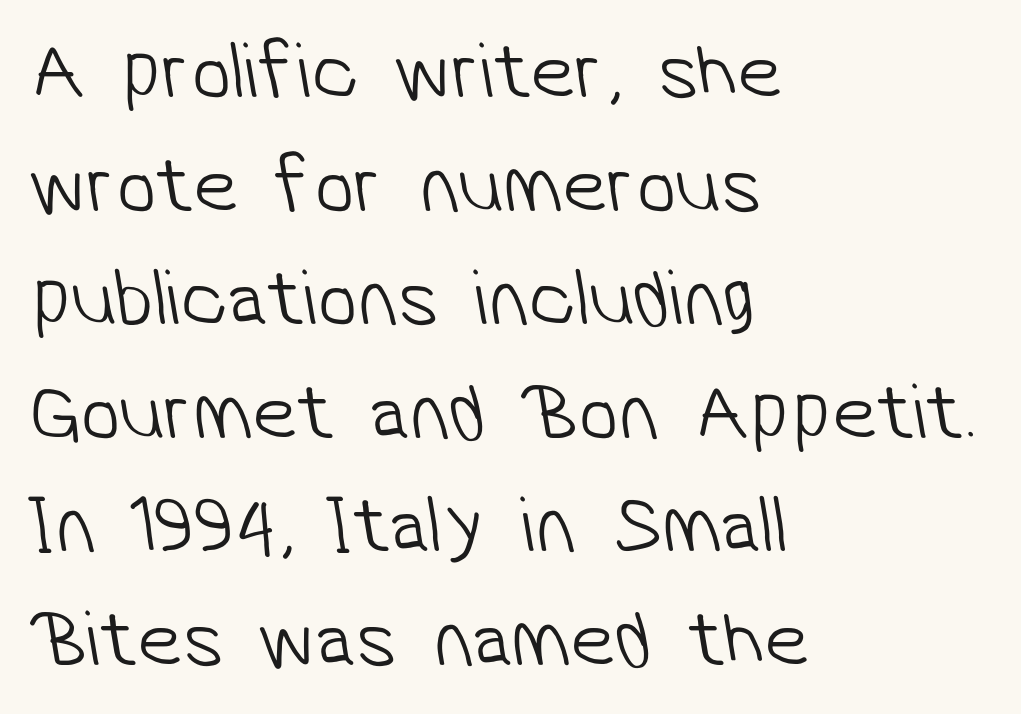
Q: Is the text bold? A: No.
Q: Is the typeface a serif or a sans-serif typeface? A: Sans-serif.
Q: Is the text underlined? A: No.
Q: How is the paragraph aligned? A: Left-aligned.
Q: Is the spacing between letters normal or unusually wide? A: Normal.
Q: Is the spacing between lines tight, normal or loose? A: Normal.
Q: Width (condensed, normal, or wide)? A: Normal.
Q: Stroke contrast? A: Low.
Q: x-height? A: Medium.
Q: Monospaced? A: No.
